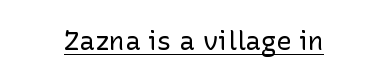
{"italic": "no", "bold": "no", "underline": "yes", "letter_spacing": "normal", "letter_spacing_em": 0.0, "glyph_px": 26}
